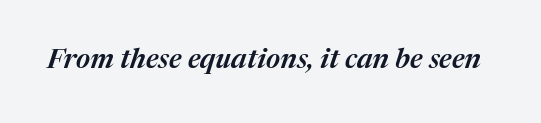
{"italic": "yes", "lean": "right", "slant_degrees": 17, "bold": "semi", "weight": "semibold", "width": "normal", "stroke_contrast": "medium", "x_height": "medium", "monospaced": "no", "underline": "no", "letter_spacing": "normal", "letter_spacing_em": 0.0, "glyph_px": 28}
